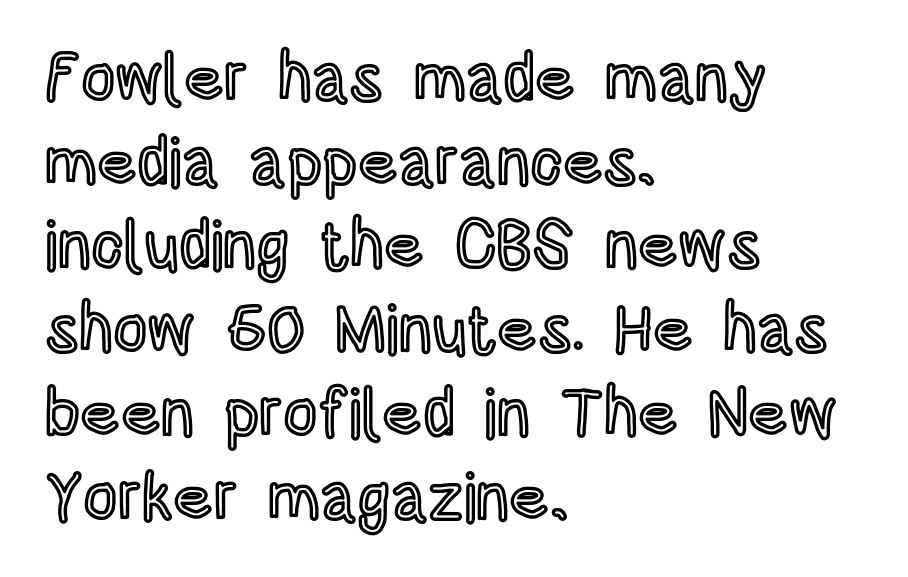
The image shows 67 px condensed type, upright; set left-aligned, normal line spacing (1.25x), normal letter spacing, not underlined; a large x-height.
